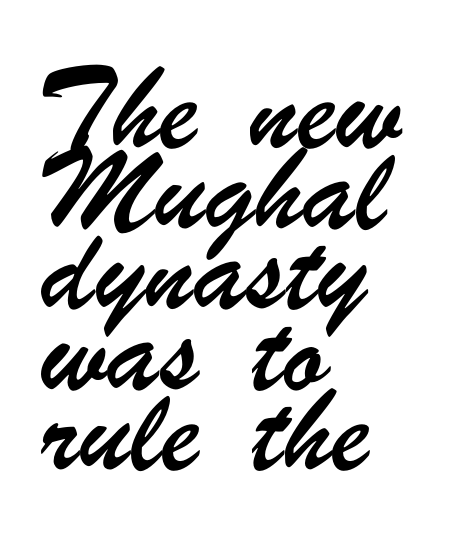
Q: Is the typeface a serif or a sans-serif typeface? A: Sans-serif.
Q: Is the text underlined? A: No.
Q: How is the paragraph aligned? A: Left-aligned.
Q: Is the spacing between letters normal or unusually wide? A: Normal.
Q: Is the spacing between lines tight, normal or loose? A: Normal.
Q: Width (condensed, normal, or wide)? A: Condensed.
Q: Stroke contrast? A: Low.
Q: x-height? A: Small.
Q: Monospaced? A: No.
